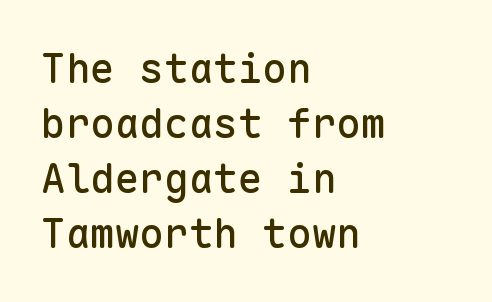
Q: Is the text italic (slanted)? A: No, it is upright.
Q: Is the typeface a serif or a sans-serif typeface? A: Sans-serif.
Q: Is the text underlined? A: No.
Q: How is the paragraph aligned? A: Left-aligned.
Q: Is the spacing between letters normal or unusually wide? A: Normal.
Q: Is the spacing between lines tight, normal or loose? A: Normal.
Q: Width (condensed, normal, or wide)? A: Normal.
Q: Stroke contrast? A: Low.
Q: x-height? A: Medium.
Q: Monospaced? A: Yes.
